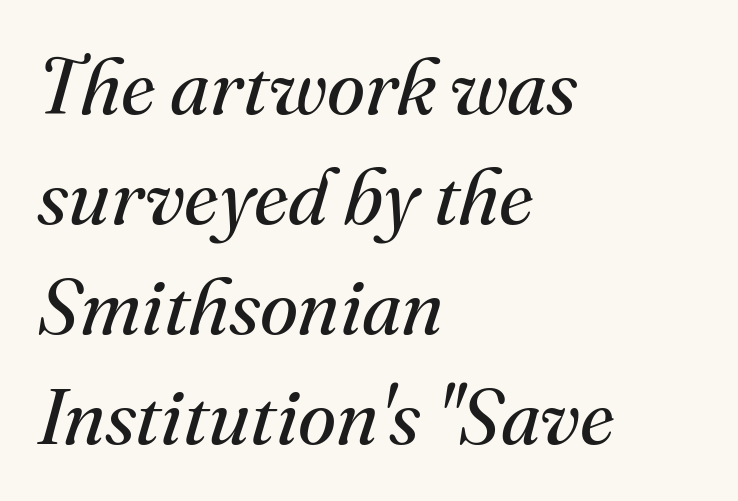
The image shows 78 px regular-weight serif type, italic (leaning right); set left-aligned, normal line spacing (1.41x), normal letter spacing, not underlined; medium stroke contrast and a small x-height.
